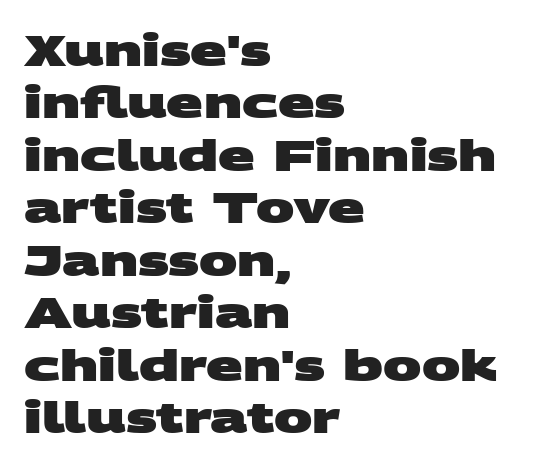
Decoration check: the copy has no underline. Classification — sans serif. These lines keep a tight, regular rhythm from letter to letter. A typesetter would call this proportional, since set widths differ per character. The glyphs have the mass of a bold cut. Reading down the block, your eye returns to a fixed left position each line.
